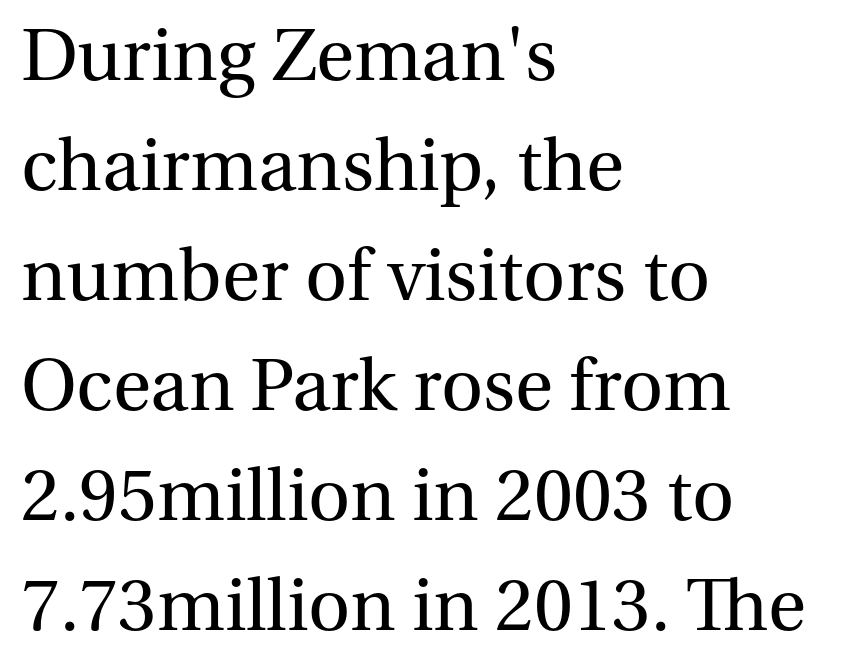
{"serif": "yes", "italic": "no", "bold": "no", "weight": "regular", "width": "normal", "stroke_contrast": "medium", "x_height": "medium", "monospaced": "no", "underline": "no", "align": "left", "line_spacing": "normal", "line_spacing_ratio": 1.41, "letter_spacing": "normal", "letter_spacing_em": 0.0, "glyph_px": 78}
